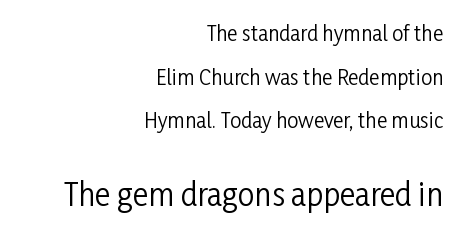
{"serif": "no", "italic": "no", "bold": "no", "weight": "regular", "width": "condensed", "stroke_contrast": "low", "x_height": "medium", "monospaced": "no", "underline": "no", "align": "right", "line_spacing": "loose", "line_spacing_ratio": 2.18, "letter_spacing": "normal", "letter_spacing_em": 0.0, "larger_block": "second", "size_ratio": 1.5, "glyph_px": 30}
